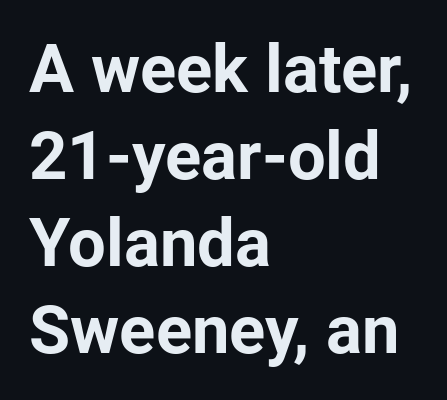
Q: Is the text bold? A: Yes.
Q: Is the text italic (slanted)? A: No, it is upright.
Q: Is the typeface a serif or a sans-serif typeface? A: Sans-serif.
Q: Is the text underlined? A: No.
Q: How is the paragraph aligned? A: Left-aligned.
Q: Is the spacing between letters normal or unusually wide? A: Normal.
Q: Is the spacing between lines tight, normal or loose? A: Normal.
Q: Width (condensed, normal, or wide)? A: Normal.
Q: Stroke contrast? A: Low.
Q: x-height? A: Medium.
Q: Monospaced? A: No.
